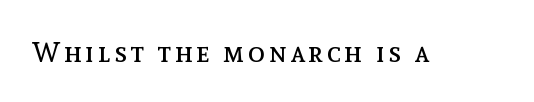
The image shows 28 px regular-weight type, upright; set not underlined; a medium x-height.
